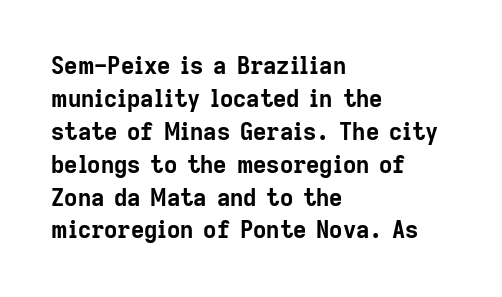
{"italic": "no", "bold": "yes", "underline": "no", "align": "left", "line_spacing": "normal", "line_spacing_ratio": 1.43, "letter_spacing": "normal", "letter_spacing_em": 0.0, "glyph_px": 23}
